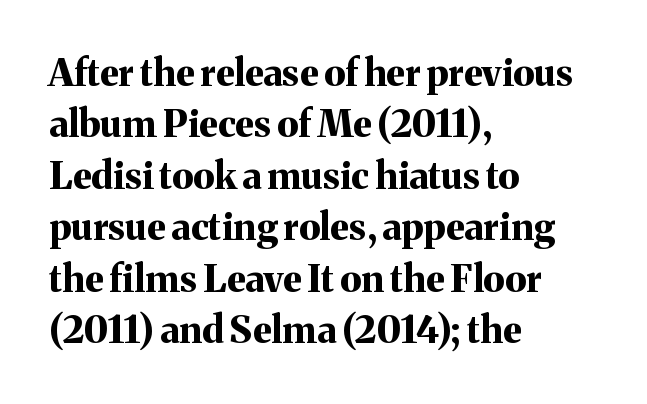
The image shows 37 px bold serif type, upright; set left-aligned, normal line spacing (1.39x), normal letter spacing, not underlined; medium stroke contrast and a medium x-height.
